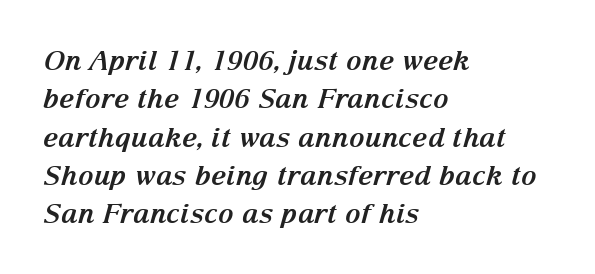
The image shows 27 px bold type, italic (leaning right); set left-aligned, normal line spacing (1.42x), normal letter spacing, not underlined.
